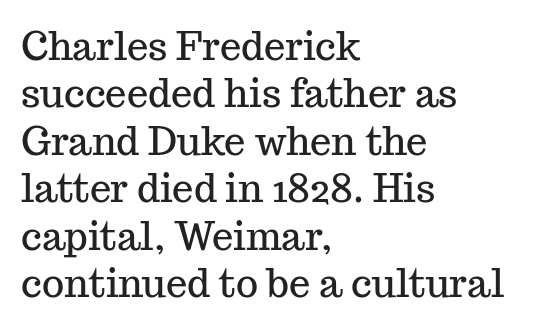
Q: Is the text italic (slanted)? A: No, it is upright.
Q: Is the typeface a serif or a sans-serif typeface? A: Serif.
Q: Is the text underlined? A: No.
Q: How is the paragraph aligned? A: Left-aligned.
Q: Is the spacing between letters normal or unusually wide? A: Normal.
Q: Is the spacing between lines tight, normal or loose? A: Normal.
Q: Width (condensed, normal, or wide)? A: Normal.
Q: Stroke contrast? A: Medium.
Q: x-height? A: Medium.
Q: Monospaced? A: No.
